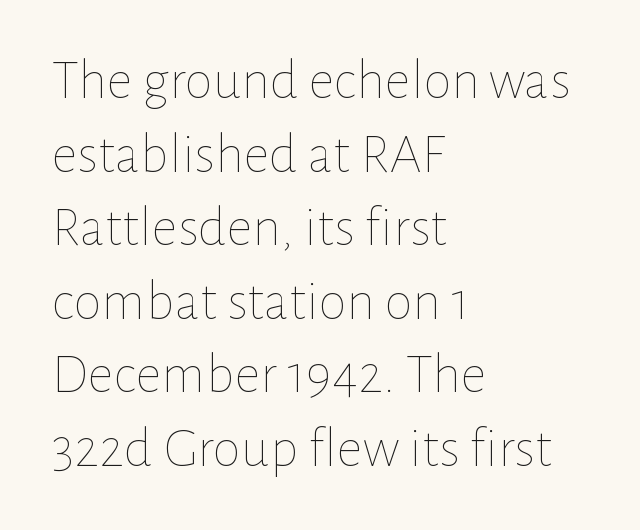
The image shows 57 px thin type, upright; set left-aligned, normal line spacing (1.29x), normal letter spacing, not underlined; low stroke contrast and a medium x-height.
